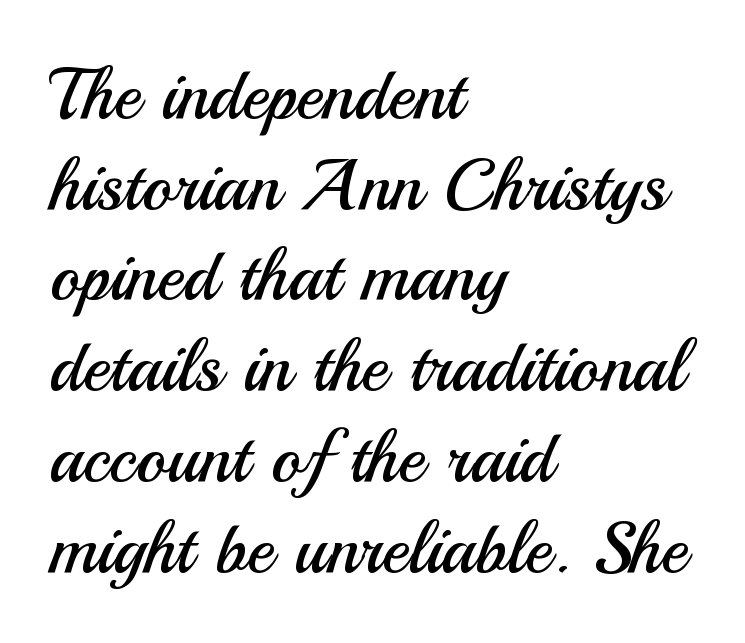
The image shows 72 px regular-weight sans-serif type; set left-aligned, normal line spacing (1.26x), normal letter spacing, not underlined; medium stroke contrast and a small x-height.
